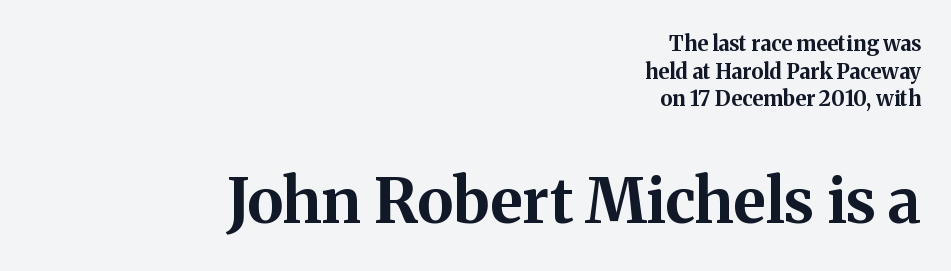
Note the varied advance widths — an 'i' is clearly narrower than an 'm'. Right-aligned paragraph, ragged on the left. Look at the stroke-to-counter ratio: heavy, a bold. Ordinary non-slanted type is in use. The vertical gap from one line to the next is medium.
